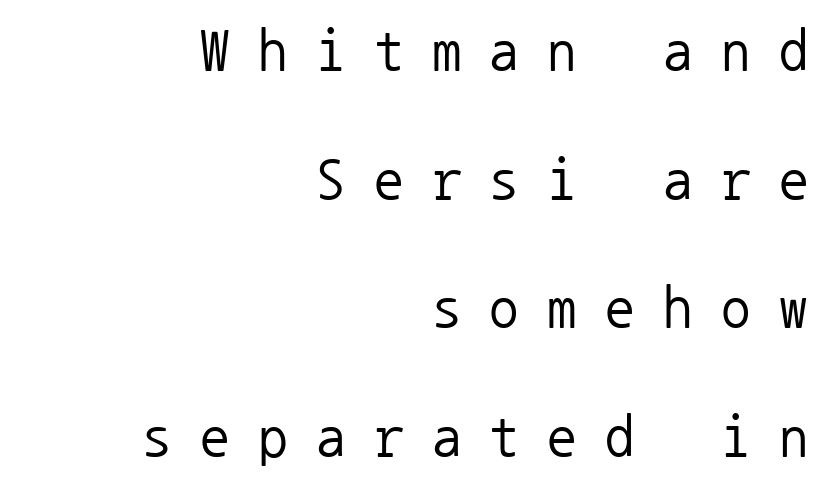
{"serif": "no", "italic": "no", "bold": "no", "weight": "regular", "width": "normal", "stroke_contrast": "low", "x_height": "medium", "monospaced": "yes", "underline": "no", "align": "right", "line_spacing": "loose", "line_spacing_ratio": 2.18, "letter_spacing": "wide", "letter_spacing_em": 0.48, "glyph_px": 59}
